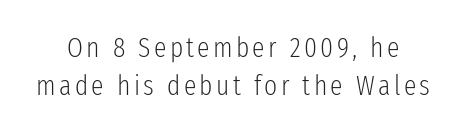
Q: Is the text bold? A: No.
Q: Is the text italic (slanted)? A: No, it is upright.
Q: Is the typeface a serif or a sans-serif typeface? A: Sans-serif.
Q: Is the text underlined? A: No.
Q: Is the spacing between lines tight, normal or loose? A: Normal.
Q: Width (condensed, normal, or wide)? A: Condensed.
Q: Stroke contrast? A: Low.
Q: x-height? A: Medium.
Q: Monospaced? A: No.
